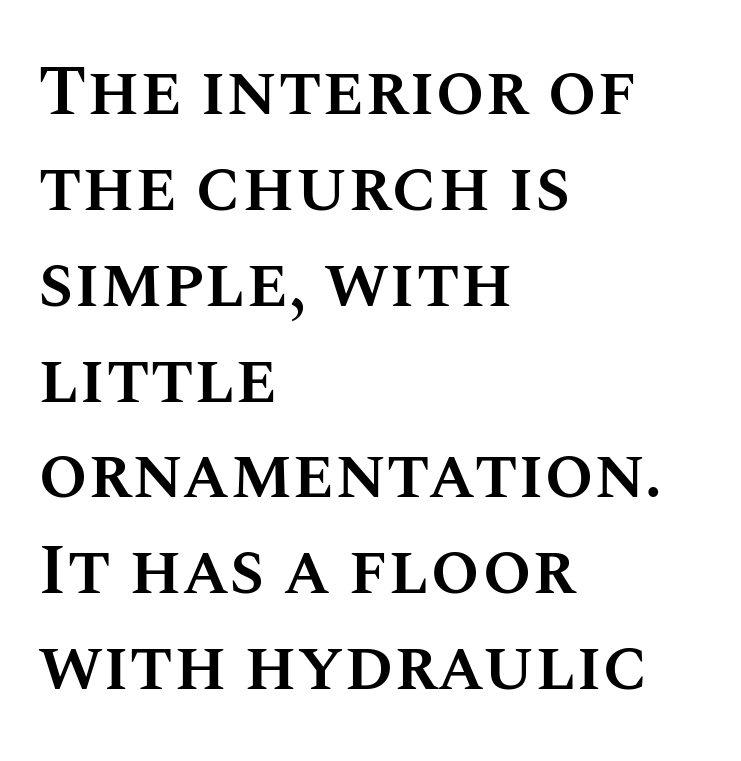
The passage shown is not underscored anywhere. No italicization has been applied; the sample stays upright. Horizontal alignment here is leftward, the default for most running prose. These lines keep a tight, regular rhythm from letter to letter.
